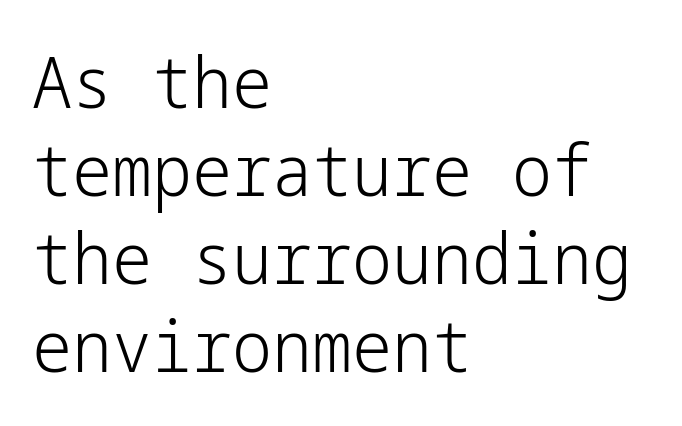
Rendered with straight, roman letterforms. This rendering uses left alignment, leaving the right contour irregular. The gap between lines stays unmarked. To sum up the face: it is a sans, with no serifs. Default kerning and tracking; the words read as compact shapes. The font is comparable to plain body text, perhaps lighter.
